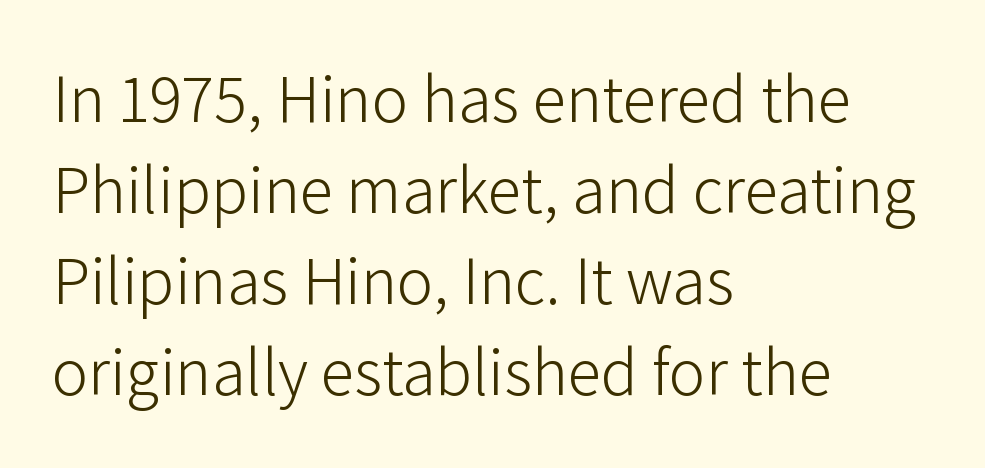
What kind of face is this? One without serifs — a sans. Quick note: underline off. Ordinary non-slanted type is in use. The typesetter chose a ragged-right arrangement here. Tracking here is standard; glyphs follow each other at the usual distance.
